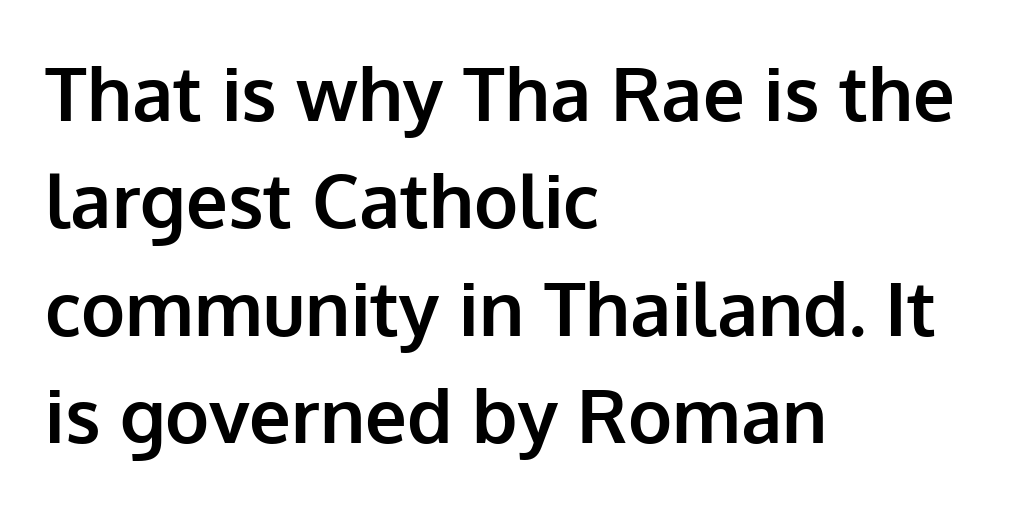
{"serif": "no", "italic": "no", "bold": "yes", "weight": "bold", "width": "normal", "stroke_contrast": "low", "x_height": "medium", "monospaced": "no", "underline": "no", "align": "left", "line_spacing": "normal", "line_spacing_ratio": 1.45, "letter_spacing": "normal", "letter_spacing_em": 0.0, "glyph_px": 74}
